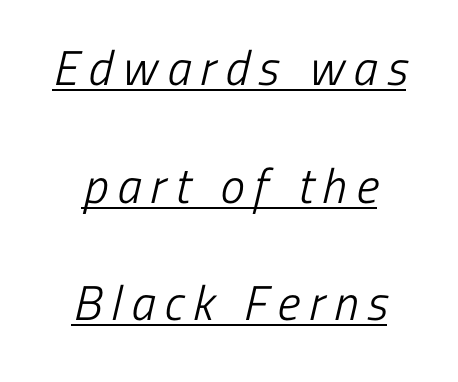
{"serif": "no", "bold": "no", "weight": "light", "width": "condensed", "stroke_contrast": "low", "x_height": "medium", "monospaced": "no", "underline": "yes", "line_spacing": "loose", "line_spacing_ratio": 2.4, "glyph_px": 49}
